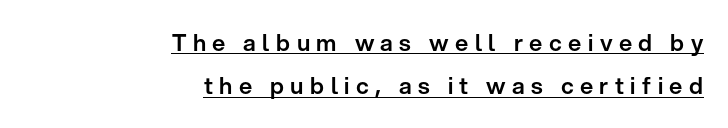
{"italic": "no", "underline": "yes", "align": "right", "line_spacing_ratio": 1.89, "letter_spacing": "wide", "letter_spacing_em": 0.28, "glyph_px": 23}
